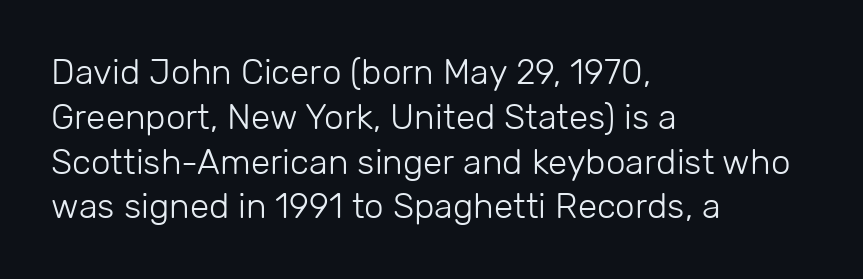
The image shows 35 px light sans-serif type, upright; set left-aligned, normal line spacing (1.28x), normal letter spacing, not underlined; low stroke contrast and a medium x-height.
